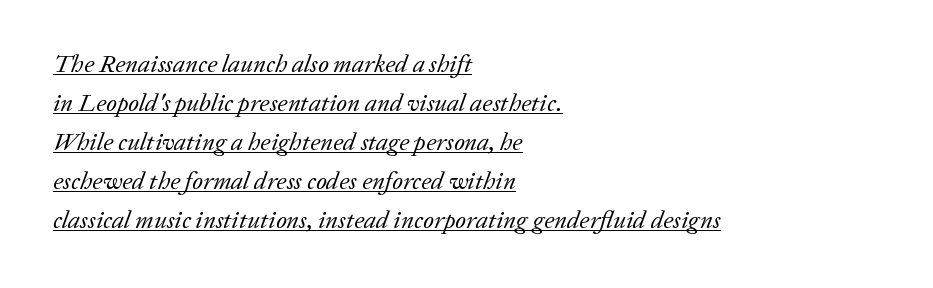
The image shows 25 px text type, italic (leaning right); set left-aligned, normal line spacing (1.56x), normal letter spacing, underlined.
